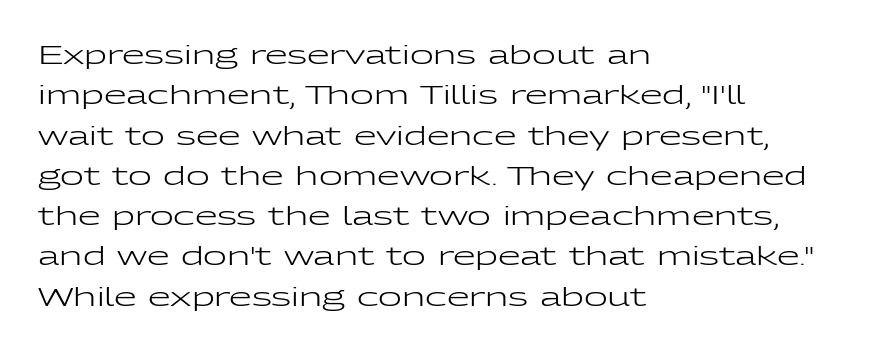
Q: Is the text bold? A: No.
Q: Is the text italic (slanted)? A: No, it is upright.
Q: Is the text underlined? A: No.
Q: How is the paragraph aligned? A: Left-aligned.
Q: Is the spacing between letters normal or unusually wide? A: Normal.
Q: Is the spacing between lines tight, normal or loose? A: Normal.
